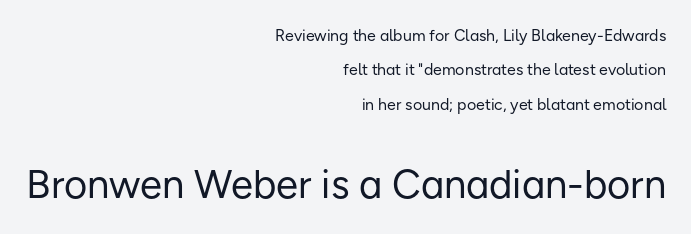
Q: Is the text bold? A: No.
Q: Is the text italic (slanted)? A: No, it is upright.
Q: Is the typeface a serif or a sans-serif typeface? A: Sans-serif.
Q: Is the text underlined? A: No.
Q: How is the paragraph aligned? A: Right-aligned.
Q: Is the spacing between letters normal or unusually wide? A: Normal.
Q: Is the spacing between lines tight, normal or loose? A: Loose.
Q: Which block of text is set in a larger size, the first (top) or the second (bottom)? A: The second (bottom) one.
Q: Width (condensed, normal, or wide)? A: Normal.
Q: Stroke contrast? A: Low.
Q: x-height? A: Medium.
Q: Monospaced? A: No.
